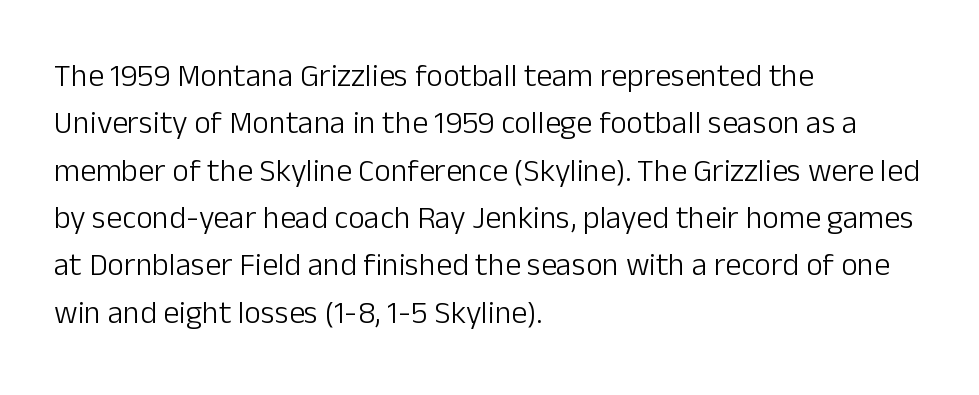
Q: Is the text bold? A: No.
Q: Is the text italic (slanted)? A: No, it is upright.
Q: Is the typeface a serif or a sans-serif typeface? A: Sans-serif.
Q: Is the text underlined? A: No.
Q: How is the paragraph aligned? A: Left-aligned.
Q: Is the spacing between letters normal or unusually wide? A: Normal.
Q: Is the spacing between lines tight, normal or loose? A: Normal.
Q: Width (condensed, normal, or wide)? A: Normal.
Q: Stroke contrast? A: Low.
Q: x-height? A: Medium.
Q: Monospaced? A: No.
